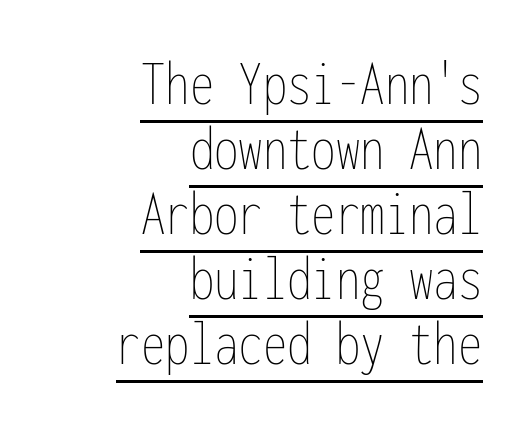
The image shows 65 px thin, condensed type, upright, monospaced; set right-aligned, tight line spacing (1.0x), normal letter spacing, underlined; low stroke contrast and a medium x-height.
